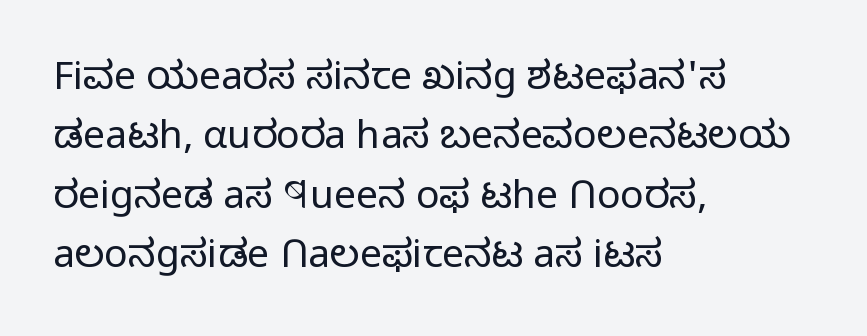
{"serif": "no", "italic": "no", "bold": "no", "weight": "light", "width": "normal", "stroke_contrast": "low", "x_height": "medium", "monospaced": "no", "underline": "no", "align": "left", "line_spacing": "normal", "line_spacing_ratio": 1.52, "letter_spacing": "normal", "letter_spacing_em": 0.0, "glyph_px": 39}
